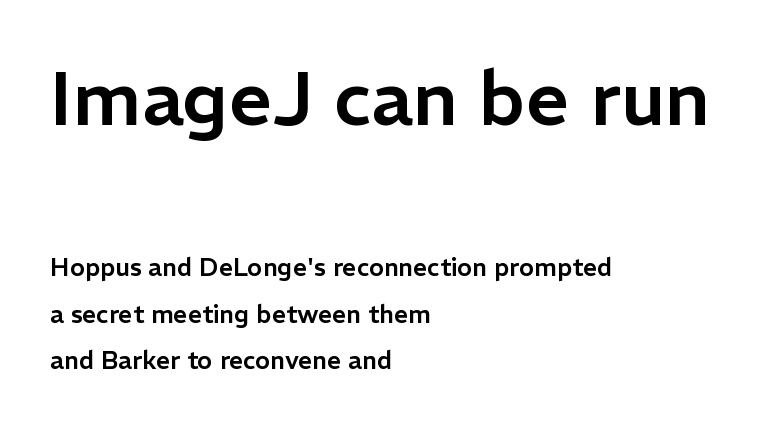
{"serif": "no", "italic": "no", "width": "normal", "stroke_contrast": "low", "x_height": "medium", "monospaced": "no", "underline": "no", "align": "left", "line_spacing_ratio": 1.85, "letter_spacing": "normal", "letter_spacing_em": 0.0, "larger_block": "first", "size_ratio": 3.04, "glyph_px": 76}
